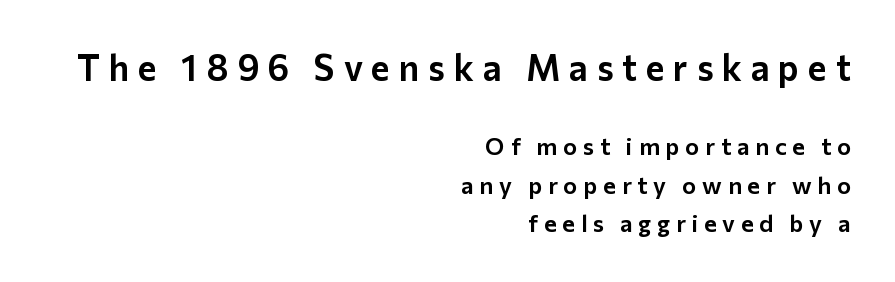
Casual observation: everything's shoved over to the right. The strip under each line holds only bare page. Characters follow at a spacing far wider than the type designer built in. The type family on display is of the sans-serif kind.
